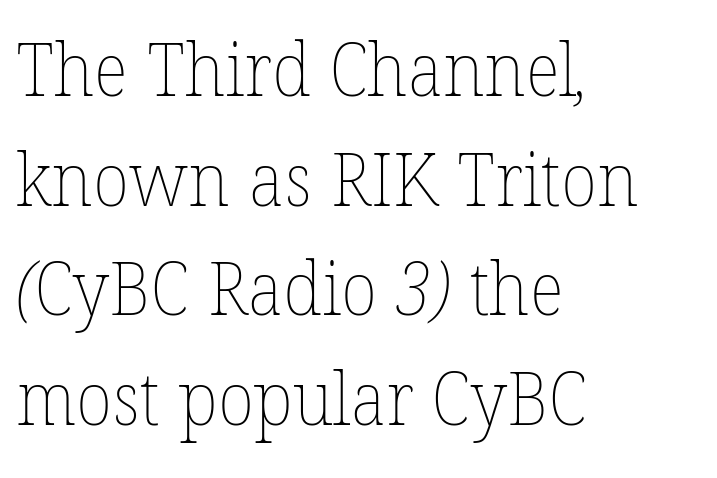
The weight would be labelled regular, book, light, or lighter still. You could not count columns in this text — the font is proportionally spaced. If you drew a ruler down the left edge, every line would touch it. If you measured baseline to baseline, you'd find a middling distance.
